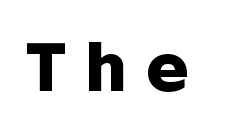
The image shows 65 px heavy sans-serif type, upright; set unusually wide letter spacing (+0.29 em), not underlined; low stroke contrast and a medium x-height.
